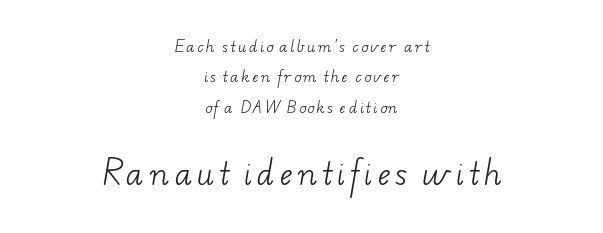
The image shows 29 px light, wide serif type; set centered, loose line spacing (2.17x), not underlined; the second (bottom) block is 2.07x larger; low stroke contrast and a small x-height.
